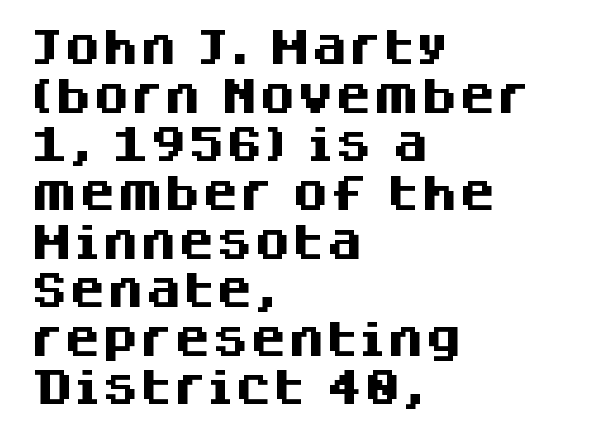
Q: Is the text bold? A: Yes.
Q: Is the text italic (slanted)? A: No, it is upright.
Q: Is the typeface a serif or a sans-serif typeface? A: Sans-serif.
Q: Is the text underlined? A: No.
Q: How is the paragraph aligned? A: Left-aligned.
Q: Is the spacing between letters normal or unusually wide? A: Normal.
Q: Is the spacing between lines tight, normal or loose? A: Normal.
Q: Width (condensed, normal, or wide)? A: Normal.
Q: Stroke contrast? A: Medium.
Q: x-height? A: Large.
Q: Monospaced? A: No.
